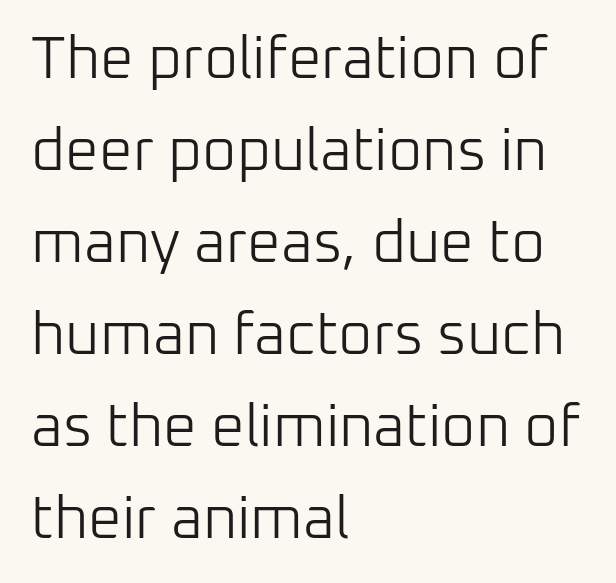
Q: Is the text bold? A: No.
Q: Is the text italic (slanted)? A: No, it is upright.
Q: Is the typeface a serif or a sans-serif typeface? A: Sans-serif.
Q: Is the text underlined? A: No.
Q: How is the paragraph aligned? A: Left-aligned.
Q: Is the spacing between letters normal or unusually wide? A: Normal.
Q: Is the spacing between lines tight, normal or loose? A: Normal.
Q: Width (condensed, normal, or wide)? A: Normal.
Q: Stroke contrast? A: Low.
Q: x-height? A: Medium.
Q: Monospaced? A: No.
